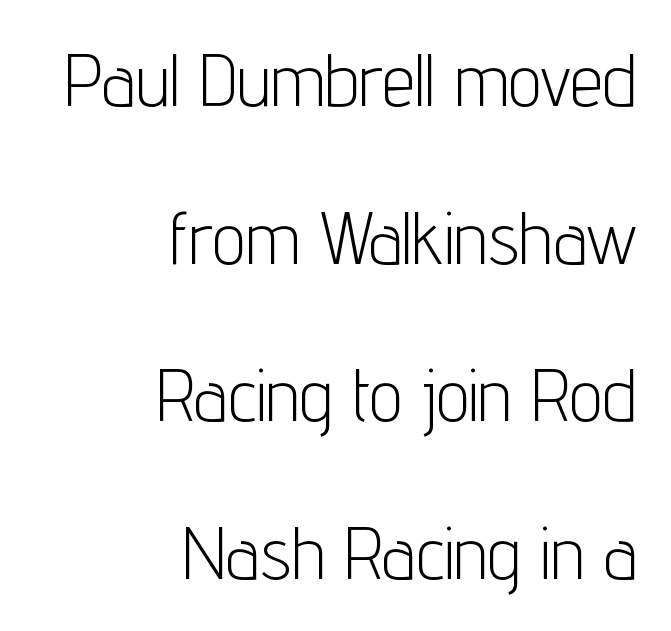
{"serif": "no", "italic": "no", "bold": "no", "weight": "light", "width": "condensed", "stroke_contrast": "low", "x_height": "medium", "monospaced": "no", "underline": "no", "align": "right", "line_spacing": "loose", "line_spacing_ratio": 2.13, "letter_spacing": "normal", "letter_spacing_em": 0.0, "glyph_px": 74}
